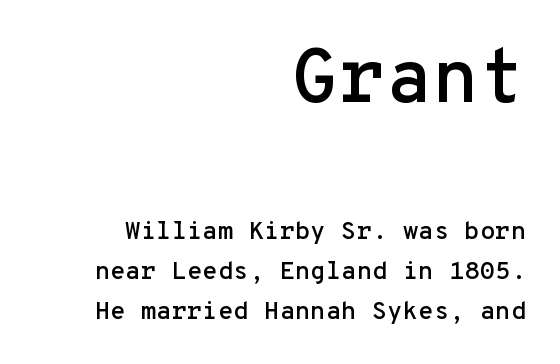
{"serif": "no", "italic": "no", "width": "normal", "stroke_contrast": "low", "x_height": "medium", "monospaced": "yes", "underline": "no", "align": "right", "line_spacing": "normal", "line_spacing_ratio": 1.6, "letter_spacing": "normal", "letter_spacing_em": 0.0, "larger_block": "first", "size_ratio": 3.04, "glyph_px": 76}
